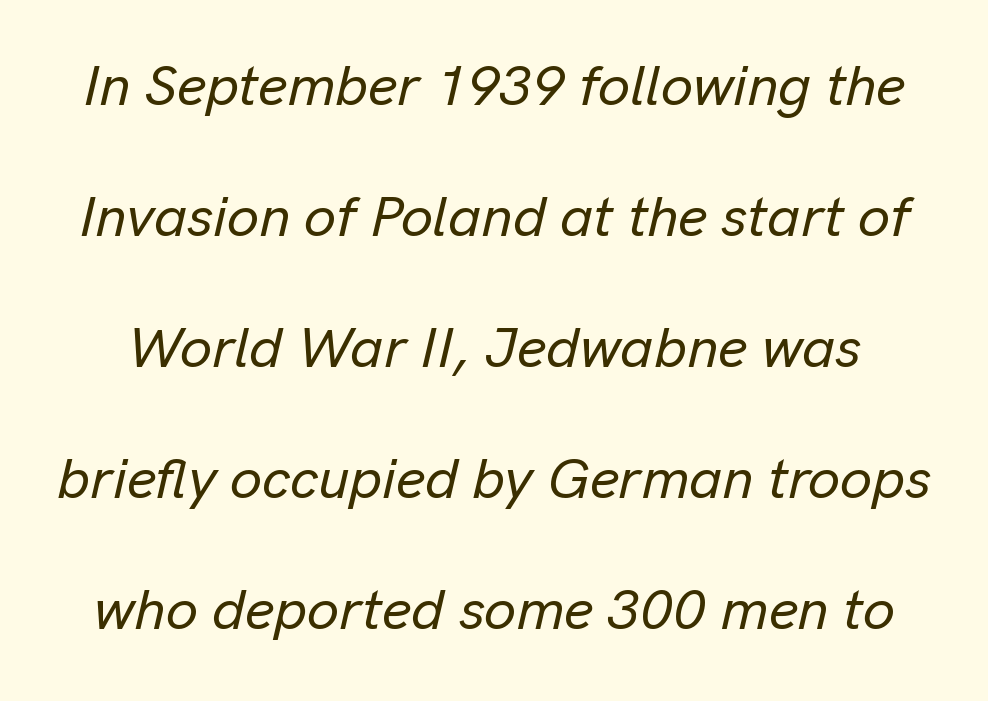
The image shows 57 px text type, italic (leaning right); set loose line spacing (2.3x), normal letter spacing, not underlined; low stroke contrast and a medium x-height.
